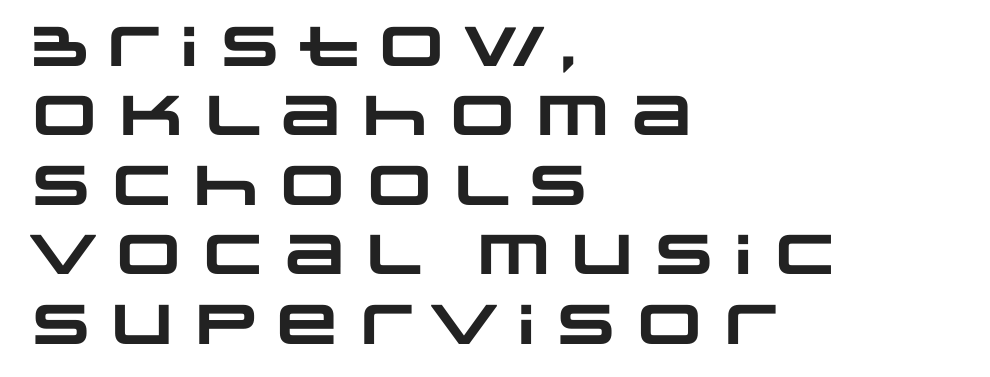
Left-aligned paragraph, ragged on the right. The passage shown has conventional tracking throughout. The glyphs are unaccompanied by any horizontal stroke below them. These lines are rendered in a variable-pitch font. The glyphs in this specimen are sans serif. The typesetting leans heavy: a genuine bold.
